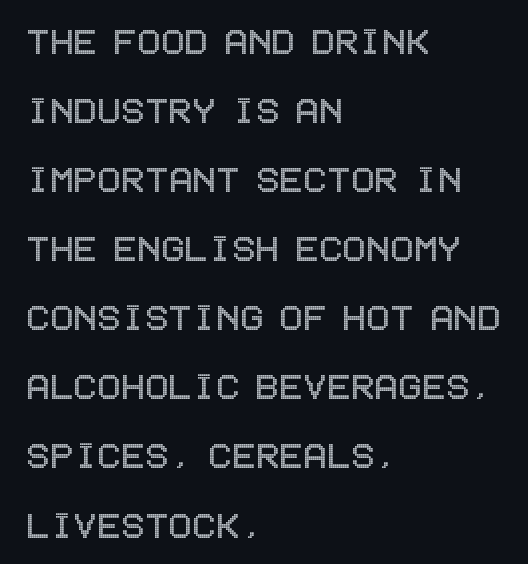
The image shows 44 px condensed type, upright; set left-aligned, normal line spacing (1.57x), normal letter spacing, not underlined; a large x-height.
